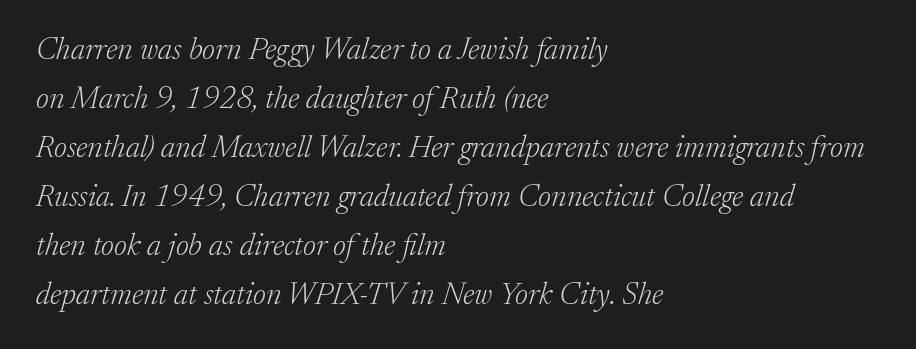
The text was rendered using a seriffed face with decorative stroke endings. The font's italic variant was chosen for this text. Looks like regular typesetting: each glyph gets only the width it needs. The lines sit at an ordinary, default distance from one another. Is the type heavy? It reads as light-to-regular instead. Line starts are locked; line ends wander.
